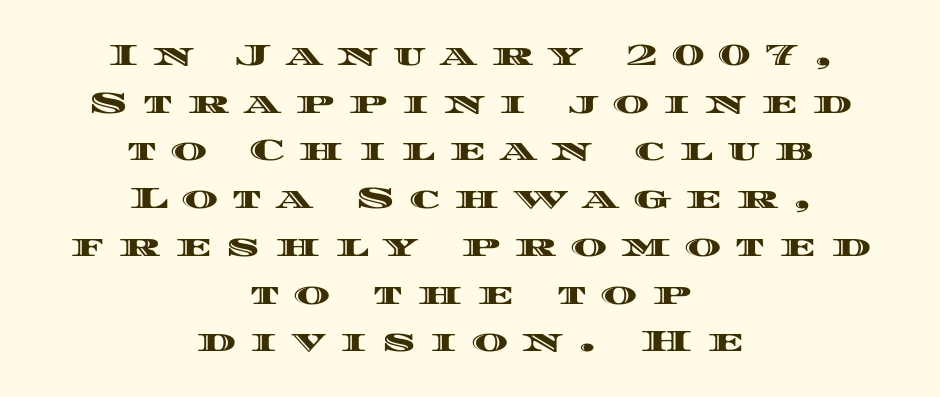
Q: Is the text italic (slanted)? A: No, it is upright.
Q: Is the text underlined? A: No.
Q: How is the paragraph aligned? A: Centered.
Q: Is the spacing between letters normal or unusually wide? A: Unusually wide.
Q: Is the spacing between lines tight, normal or loose? A: Normal.
Q: Width (condensed, normal, or wide)? A: Wide.
Q: x-height? A: Large.
Q: Monospaced? A: No.
